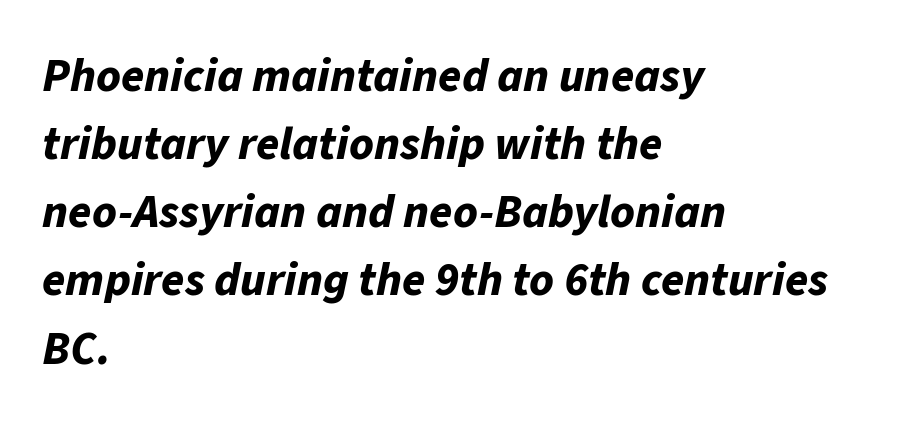
Q: Is the text bold? A: Yes.
Q: Is the text italic (slanted)? A: Yes, it leans right by about 11 degrees.
Q: Is the text underlined? A: No.
Q: How is the paragraph aligned? A: Left-aligned.
Q: Is the spacing between letters normal or unusually wide? A: Normal.
Q: Is the spacing between lines tight, normal or loose? A: Normal.
Q: Width (condensed, normal, or wide)? A: Normal.
Q: Stroke contrast? A: Low.
Q: x-height? A: Medium.
Q: Monospaced? A: No.
